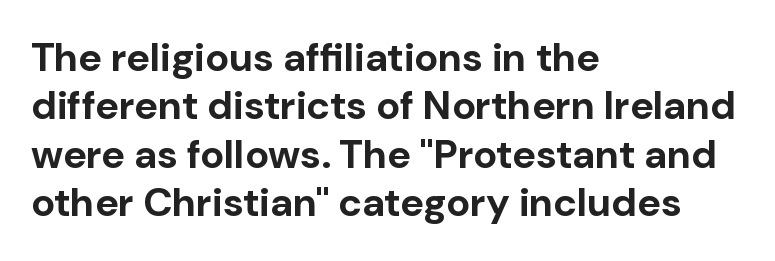
The image shows 40 px bold sans-serif type, upright; set left-aligned, line spacing 1.21x, normal letter spacing, not underlined; low stroke contrast and a medium x-height.
